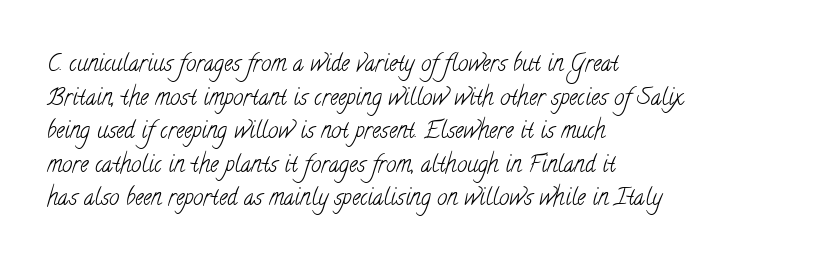
The cut favours lightness, reaching ordinary text weight at its darkest. The specimen omits any rule beneath the text block's lines. Alignment: flush left. This sample keeps an unexceptional amount of space between lines. Words appear dense and cohesive because spacing is normal.
